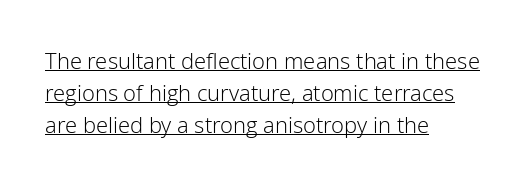
Q: Is the text bold? A: No.
Q: Is the text italic (slanted)? A: No, it is upright.
Q: Is the text underlined? A: Yes.
Q: How is the paragraph aligned? A: Left-aligned.
Q: Is the spacing between letters normal or unusually wide? A: Normal.
Q: Is the spacing between lines tight, normal or loose? A: Normal.
